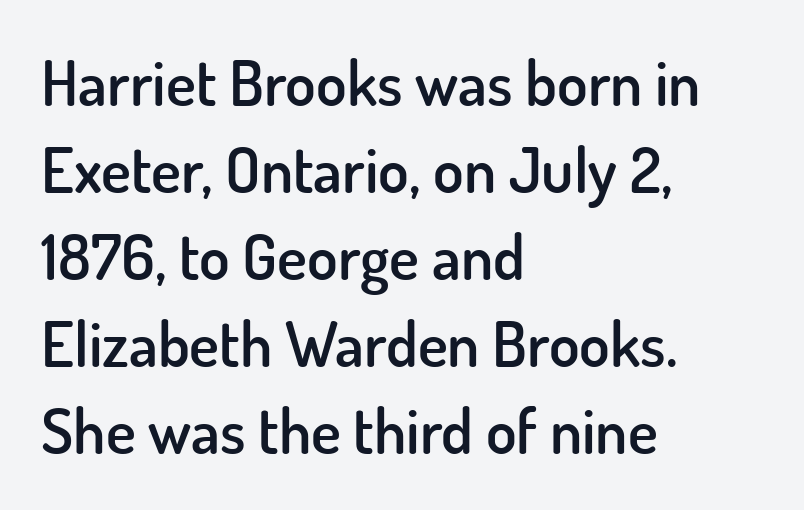
Serif or sans? Sans — the stroke terminals are bare. Leftover space on each line is placed entirely after the last word. Honestly, the letter spacing is just normal — you wouldn't notice it. Regarding leading, the lines here are spaced in the standard way. Posture: vertical. Anything drawn beneath the words? Only blank space.
